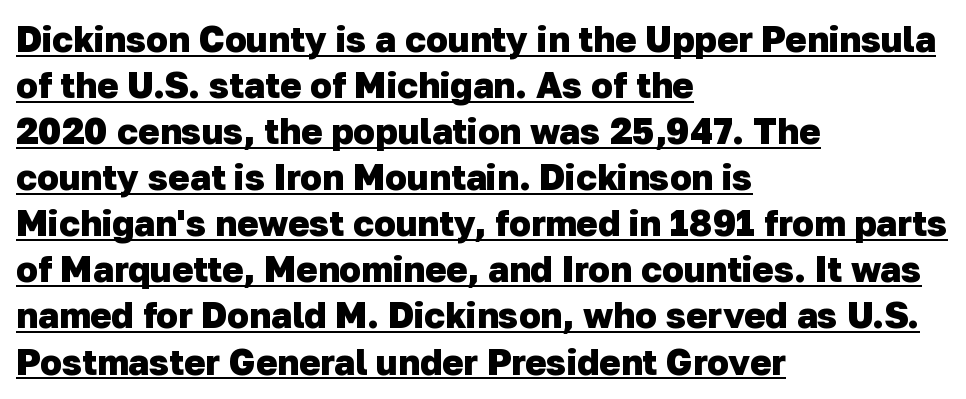
Students, note that the glyphs here touch the page at normal intervals. Is there an underline? Yes — a line sits under the letters. Varying glyph widths throughout — classic text-font behaviour. The letters are bold, with thick, heavy strokes. The typesetter chose a ragged-right arrangement here.
